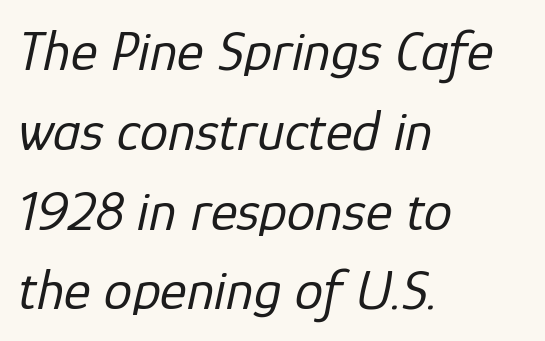
{"italic": "yes", "lean": "right", "slant_degrees": 12, "bold": "no", "weight": "regular", "width": "normal", "stroke_contrast": "low", "x_height": "medium", "monospaced": "no", "underline": "no", "align": "left", "line_spacing": "normal", "line_spacing_ratio": 1.4, "letter_spacing": "normal", "letter_spacing_em": 0.0, "glyph_px": 57}
